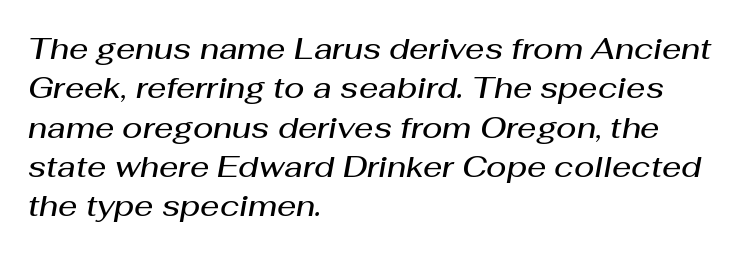
Semibold letterforms, between regular and bold. The face used here is rendered with its standard letterfit. Glance below the letters and you will spot only blank space. Do the characters align in a grid? No, the font is proportional.
